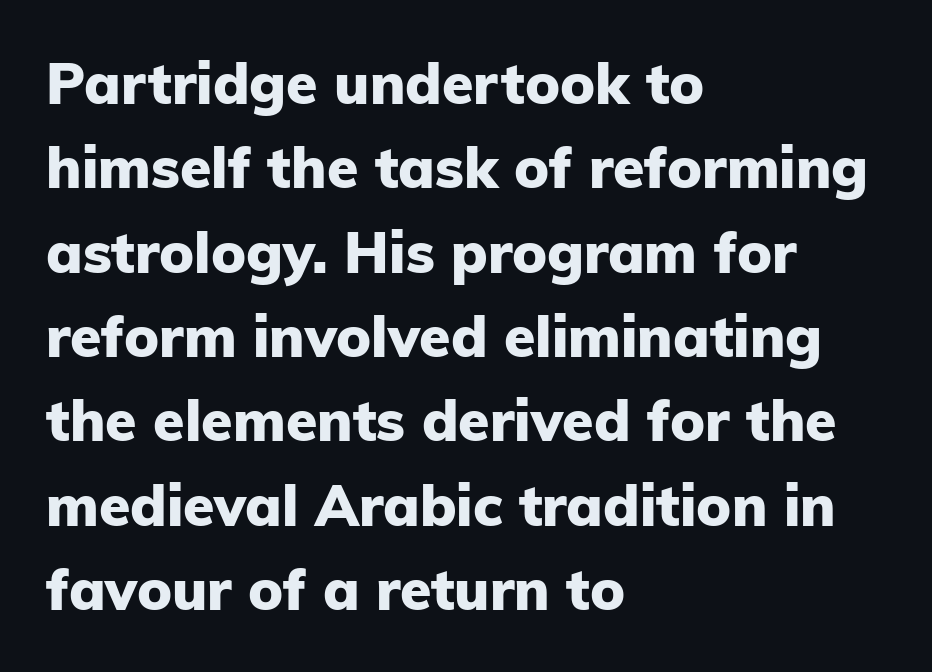
Q: Is the text bold? A: Yes.
Q: Is the text italic (slanted)? A: No, it is upright.
Q: Is the typeface a serif or a sans-serif typeface? A: Sans-serif.
Q: Is the text underlined? A: No.
Q: How is the paragraph aligned? A: Left-aligned.
Q: Is the spacing between letters normal or unusually wide? A: Normal.
Q: Is the spacing between lines tight, normal or loose? A: Normal.
Q: Width (condensed, normal, or wide)? A: Normal.
Q: Stroke contrast? A: Low.
Q: x-height? A: Medium.
Q: Monospaced? A: No.
